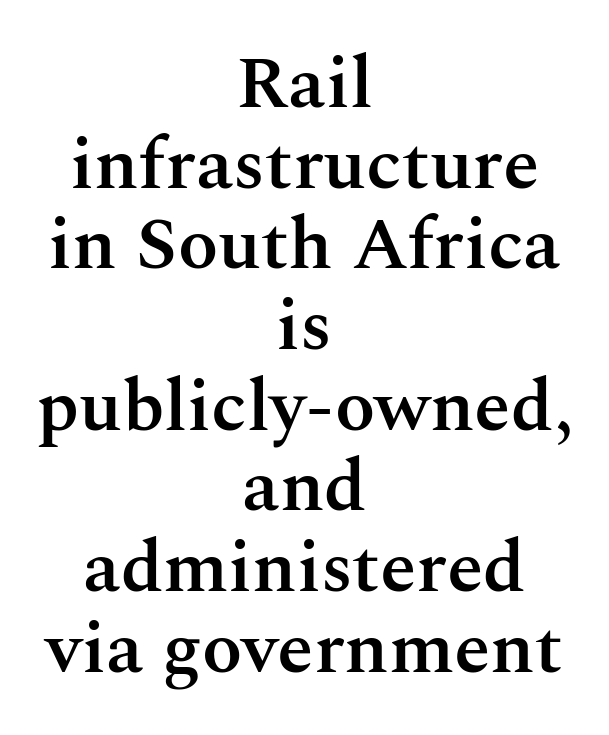
{"serif": "yes", "italic": "no", "bold": "semi", "weight": "semibold", "width": "normal", "stroke_contrast": "medium", "x_height": "medium", "monospaced": "no", "underline": "no", "align": "center", "line_spacing": "tight", "line_spacing_ratio": 1.09, "letter_spacing": "normal", "letter_spacing_em": 0.0, "glyph_px": 74}
